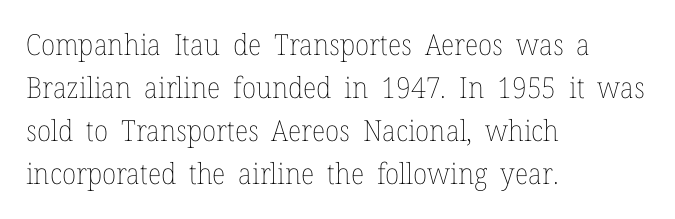
Lines of text with bare space underneath. The cut favours lightness, reaching ordinary text weight at its darkest. Evenly set lines give the paragraph a standard silhouette. The typesetter chose a ragged-right arrangement here. Varying glyph widths throughout — classic text-font behaviour. If you drew a line through each stem, it would be perfectly vertical.
